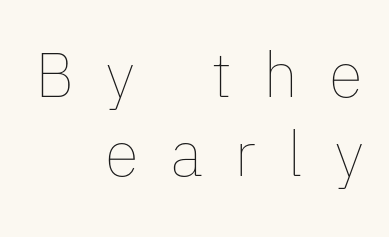
The characters are drawn with everyday or finer stroke widths. Letter spacing: wide. Think of a printed novel: that variable character pitch is what you see here. Underline: absent. Vertical spacing — default.
